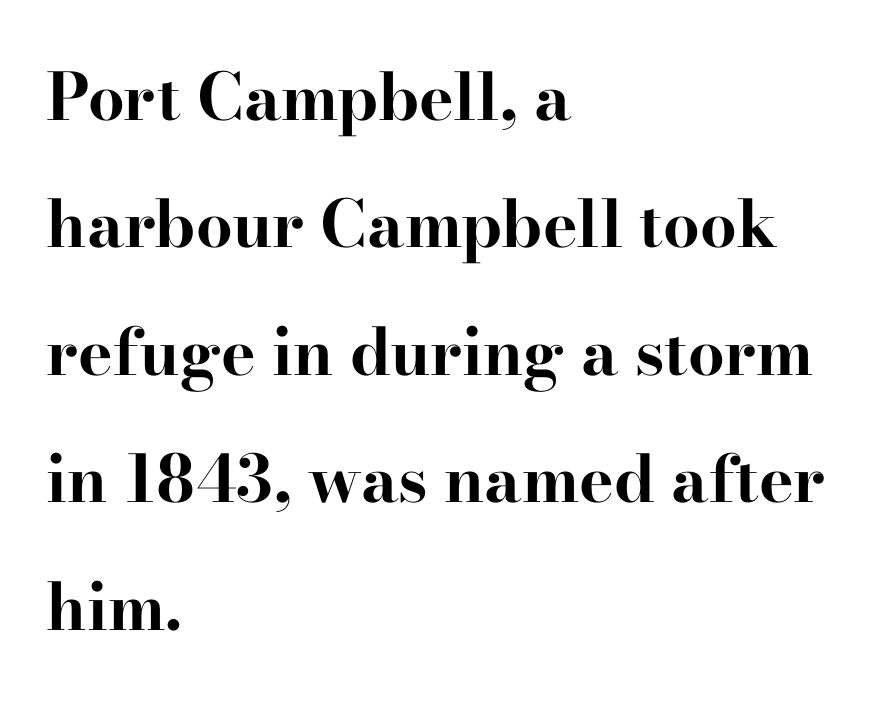
Successive baselines arrive slowly, with a big drop between each. Typographically, this falls in the serif category. Character widths vary here, with narrow letters taking less room than wide ones. Strong, thick strokes mark this as bold type.
